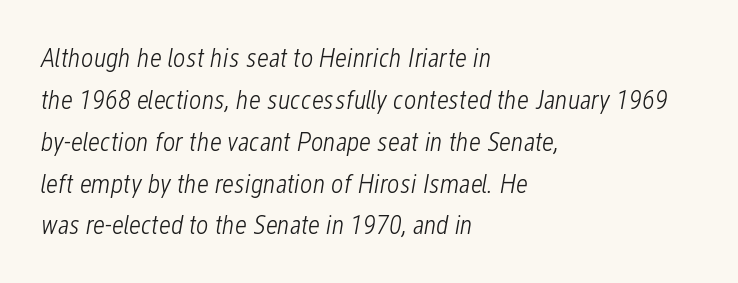
{"italic": "yes", "lean": "right", "slant_degrees": 12, "bold": "no", "underline": "no", "align": "left", "line_spacing": "normal", "line_spacing_ratio": 1.55, "letter_spacing": "normal", "letter_spacing_em": 0.0, "glyph_px": 27}
